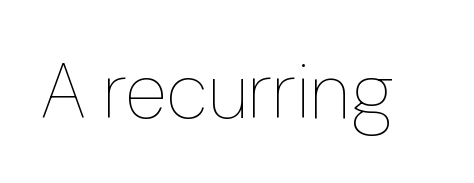
{"italic": "no", "bold": "no", "weight": "thin", "width": "normal", "stroke_contrast": "low", "x_height": "medium", "monospaced": "no", "underline": "no", "letter_spacing": "normal", "letter_spacing_em": 0.0, "glyph_px": 78}
